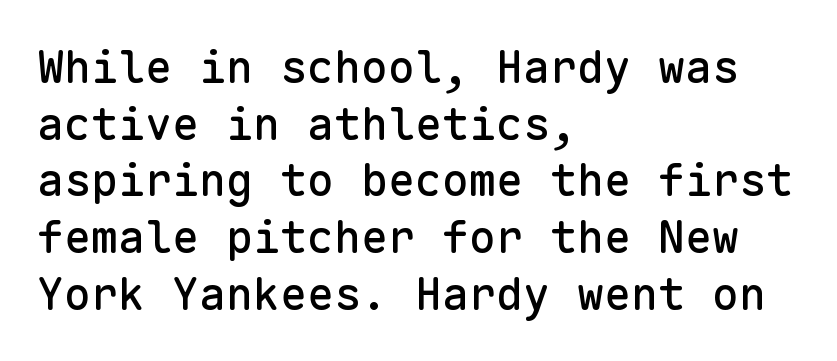
Q: Is the text italic (slanted)? A: No, it is upright.
Q: Is the typeface a serif or a sans-serif typeface? A: Sans-serif.
Q: Is the text underlined? A: No.
Q: How is the paragraph aligned? A: Left-aligned.
Q: Is the spacing between letters normal or unusually wide? A: Normal.
Q: Is the spacing between lines tight, normal or loose? A: Normal.
Q: Width (condensed, normal, or wide)? A: Normal.
Q: Stroke contrast? A: Low.
Q: x-height? A: Medium.
Q: Monospaced? A: Yes.
